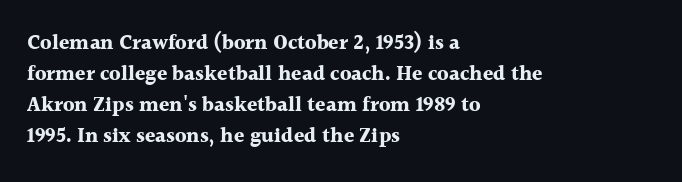
Q: Is the text bold? A: Yes.
Q: Is the text italic (slanted)? A: No, it is upright.
Q: Is the text underlined? A: No.
Q: How is the paragraph aligned? A: Left-aligned.
Q: Is the spacing between letters normal or unusually wide? A: Normal.
Q: Is the spacing between lines tight, normal or loose? A: Normal.
